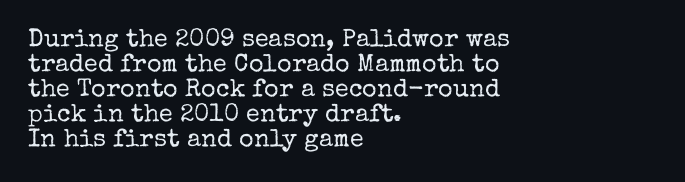
{"italic": "no", "bold": "no", "underline": "no", "align": "left", "line_spacing": "tight", "line_spacing_ratio": 1.0, "letter_spacing": "normal", "letter_spacing_em": 0.0, "glyph_px": 25}
